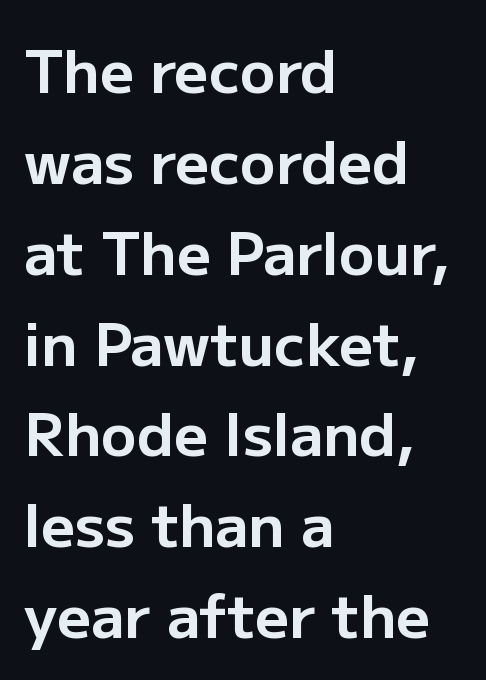
How are the letters spaced? Ordinarily, with no added tracking. The lettering holds an erect, upright posture throughout. Bold? Absolutely — the strokes are thick and heavy. Any mark beneath the type? The region is blank. The lines in this sample share a left origin and differ only in where they stop. A typesetter would label this face a sans.
